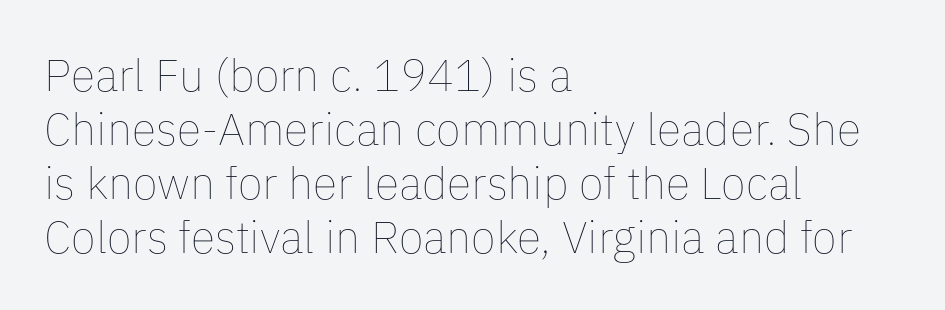
Q: Is the text bold? A: No.
Q: Is the text italic (slanted)? A: No, it is upright.
Q: Is the text underlined? A: No.
Q: How is the paragraph aligned? A: Left-aligned.
Q: Is the spacing between letters normal or unusually wide? A: Normal.
Q: Width (condensed, normal, or wide)? A: Normal.
Q: Stroke contrast? A: Low.
Q: x-height? A: Medium.
Q: Monospaced? A: No.
